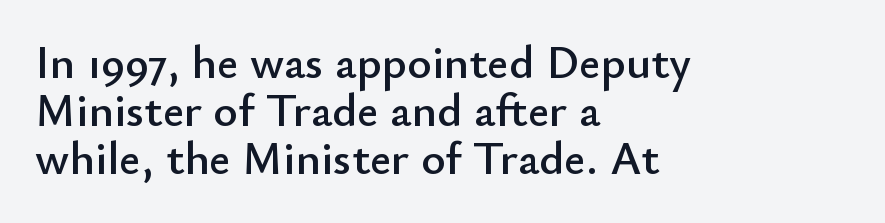
{"serif": "no", "italic": "no", "width": "normal", "stroke_contrast": "low", "x_height": "small", "monospaced": "no", "underline": "no", "align": "left", "line_spacing": "tight", "line_spacing_ratio": 1.02, "letter_spacing": "normal", "letter_spacing_em": 0.0, "glyph_px": 47}
